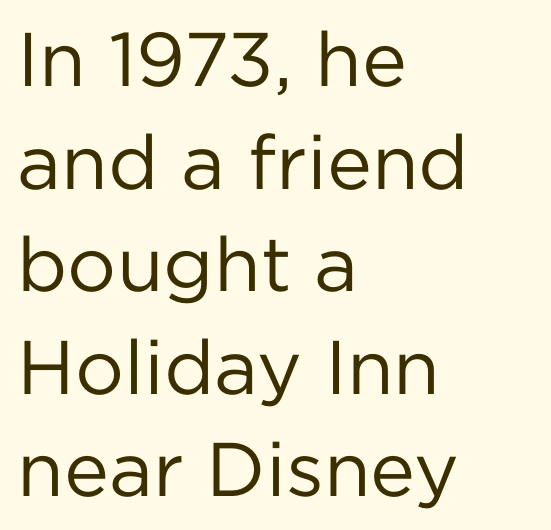
Q: Is the text bold? A: No.
Q: Is the text italic (slanted)? A: No, it is upright.
Q: Is the typeface a serif or a sans-serif typeface? A: Sans-serif.
Q: Is the text underlined? A: No.
Q: How is the paragraph aligned? A: Left-aligned.
Q: Is the spacing between letters normal or unusually wide? A: Normal.
Q: Is the spacing between lines tight, normal or loose? A: Normal.
Q: Width (condensed, normal, or wide)? A: Normal.
Q: Stroke contrast? A: Low.
Q: x-height? A: Medium.
Q: Monospaced? A: No.
